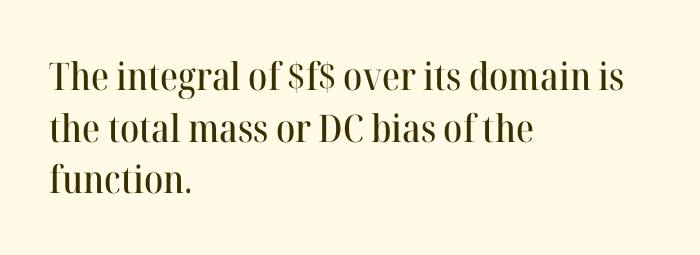
Q: Is the text italic (slanted)? A: No, it is upright.
Q: Is the typeface a serif or a sans-serif typeface? A: Serif.
Q: Is the text underlined? A: No.
Q: How is the paragraph aligned? A: Left-aligned.
Q: Is the spacing between letters normal or unusually wide? A: Normal.
Q: Is the spacing between lines tight, normal or loose? A: Normal.
Q: Width (condensed, normal, or wide)? A: Normal.
Q: Stroke contrast? A: High.
Q: x-height? A: Medium.
Q: Monospaced? A: No.
